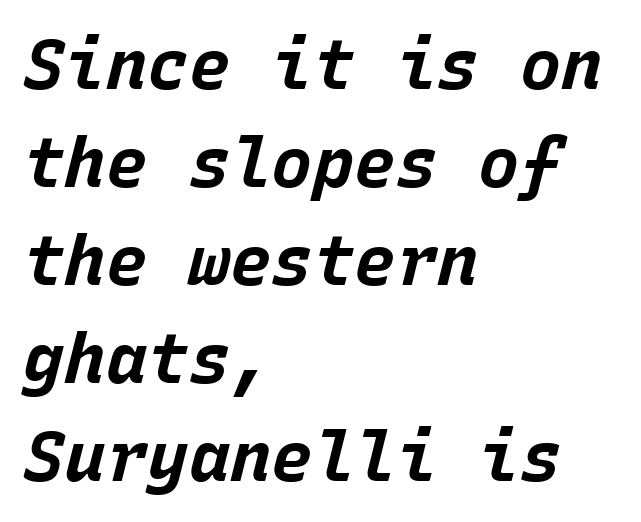
{"italic": "yes", "lean": "right", "slant_degrees": 15, "bold": "yes", "weight": "bold", "width": "normal", "stroke_contrast": "low", "x_height": "large", "monospaced": "yes", "underline": "no", "align": "left", "line_spacing": "normal", "line_spacing_ratio": 1.42, "letter_spacing": "normal", "letter_spacing_em": 0.0, "glyph_px": 69}
